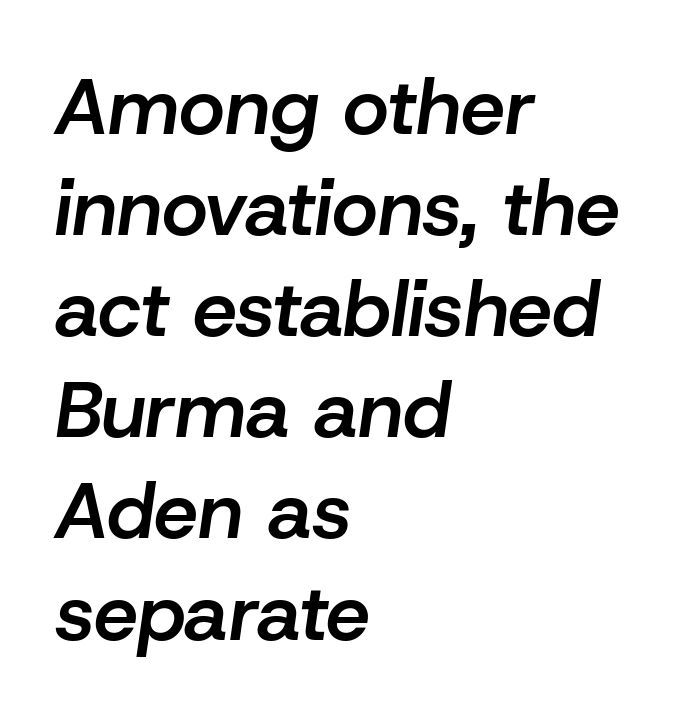
The passage shown has conventional tracking throughout. Leftover space on each line is placed entirely after the last word. Type without underlining. The space between consecutive lines is moderate. Every letter is mildly thick-stroked: semibold rather than bold.
